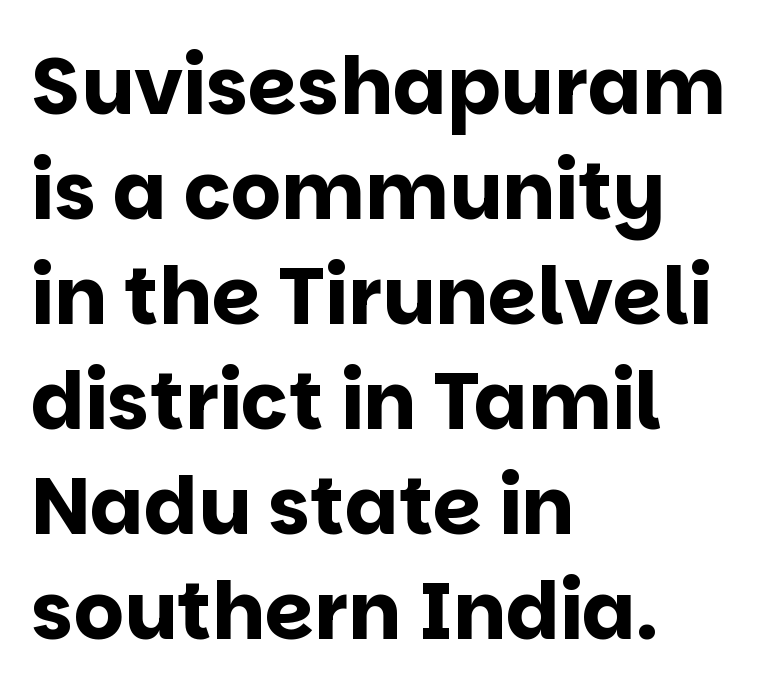
{"serif": "no", "italic": "no", "bold": "yes", "weight": "bold", "width": "normal", "stroke_contrast": "low", "x_height": "large", "monospaced": "no", "underline": "no", "align": "left", "line_spacing": "normal", "line_spacing_ratio": 1.33, "letter_spacing": "normal", "letter_spacing_em": 0.0, "glyph_px": 79}
